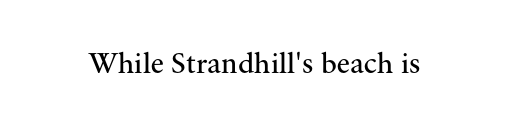
Q: Is the text bold? A: No.
Q: Is the text italic (slanted)? A: No, it is upright.
Q: Is the typeface a serif or a sans-serif typeface? A: Serif.
Q: Is the text underlined? A: No.
Q: Is the spacing between letters normal or unusually wide? A: Normal.
Q: Width (condensed, normal, or wide)? A: Normal.
Q: Stroke contrast? A: Medium.
Q: x-height? A: Small.
Q: Monospaced? A: No.
